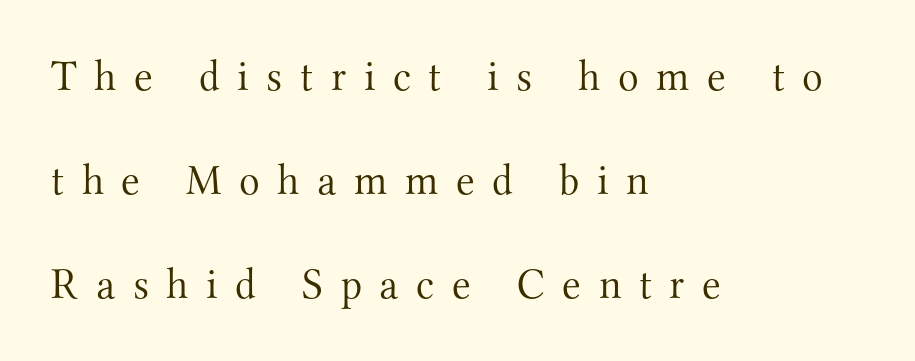
Q: Is the text bold? A: No.
Q: Is the text italic (slanted)? A: No, it is upright.
Q: Is the typeface a serif or a sans-serif typeface? A: Serif.
Q: Is the text underlined? A: No.
Q: How is the paragraph aligned? A: Left-aligned.
Q: Is the spacing between letters normal or unusually wide? A: Unusually wide.
Q: Is the spacing between lines tight, normal or loose? A: Loose.
Q: Width (condensed, normal, or wide)? A: Normal.
Q: Stroke contrast? A: Medium.
Q: x-height? A: Small.
Q: Monospaced? A: No.
